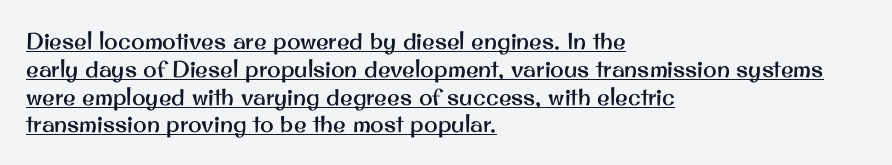
Between one letter and the next there's only the usual sliver of space. The text block is weighted toward the left margin, trailing off unevenly rightward. The words here are underlined. The font's upright variant was chosen for this text.
